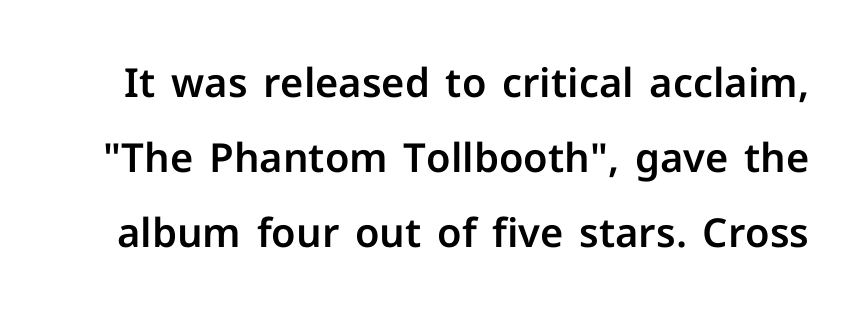
The image shows 40 px sans-serif type, upright; set line spacing 1.88x, normal letter spacing, not underlined; low stroke contrast and a medium x-height.
